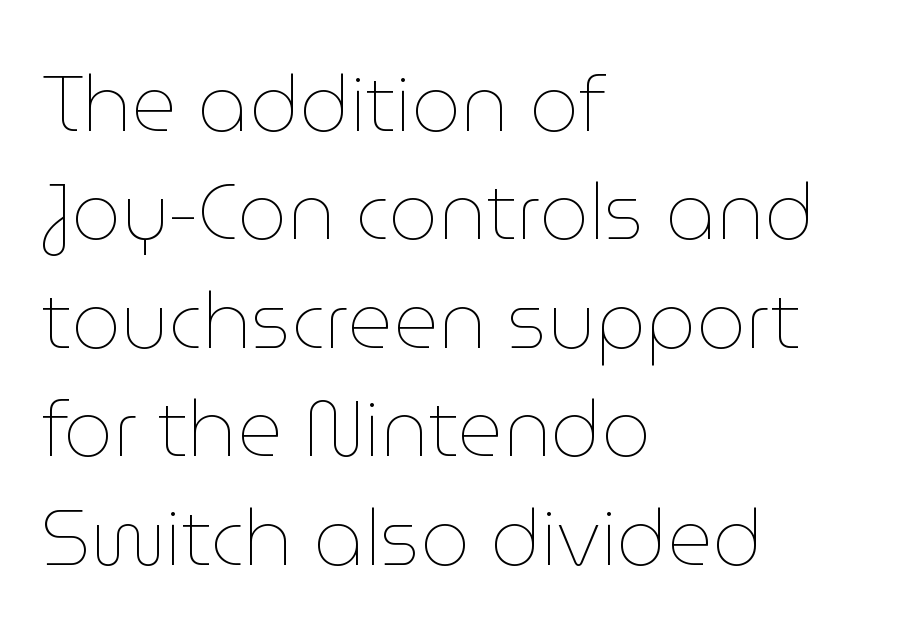
Unlike italic type, these characters show no tilt at all. Where is the straight margin? On the left. You could call the tracking neutral — neither tight nor loose. Descender tails drop into unmarked territory. Unbolded letterforms with no extra heft.
